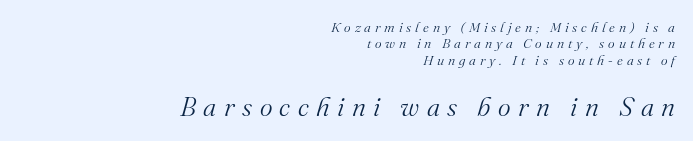
{"italic": "yes", "lean": "right", "slant_degrees": 16, "bold": "no", "underline": "no", "align": "right", "line_spacing_ratio": 1.17, "letter_spacing": "wide", "letter_spacing_em": 0.28, "larger_block": "second", "size_ratio": 1.93, "glyph_px": 27}
